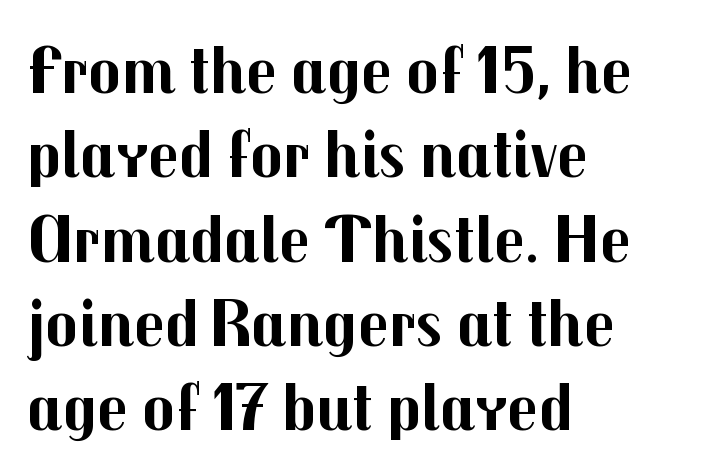
Q: Is the text bold? A: Yes.
Q: Is the text italic (slanted)? A: No, it is upright.
Q: Is the typeface a serif or a sans-serif typeface? A: Sans-serif.
Q: Is the text underlined? A: No.
Q: How is the paragraph aligned? A: Left-aligned.
Q: Is the spacing between letters normal or unusually wide? A: Normal.
Q: Width (condensed, normal, or wide)? A: Normal.
Q: Stroke contrast? A: Medium.
Q: x-height? A: Medium.
Q: Monospaced? A: No.
